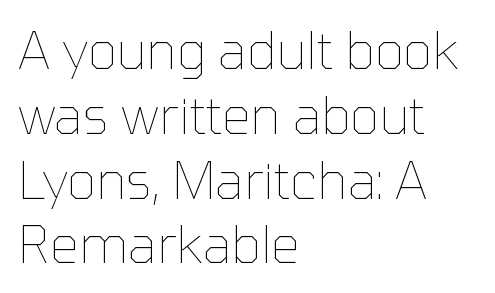
{"italic": "no", "bold": "no", "weight": "thin", "width": "normal", "stroke_contrast": "low", "x_height": "medium", "monospaced": "no", "underline": "no", "align": "left", "line_spacing": "normal", "line_spacing_ratio": 1.27, "letter_spacing": "normal", "letter_spacing_em": 0.0, "glyph_px": 51}
